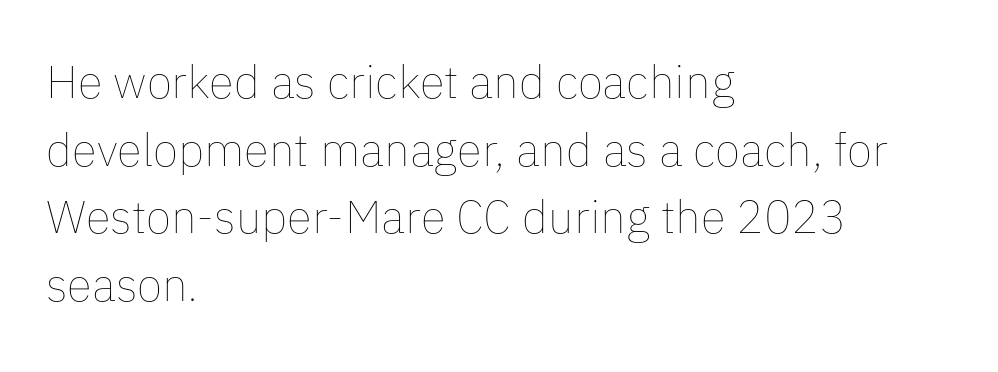
Q: Is the text bold? A: No.
Q: Is the text italic (slanted)? A: No, it is upright.
Q: Is the text underlined? A: No.
Q: How is the paragraph aligned? A: Left-aligned.
Q: Is the spacing between letters normal or unusually wide? A: Normal.
Q: Is the spacing between lines tight, normal or loose? A: Normal.
Q: Width (condensed, normal, or wide)? A: Normal.
Q: Stroke contrast? A: Low.
Q: x-height? A: Medium.
Q: Monospaced? A: No.
